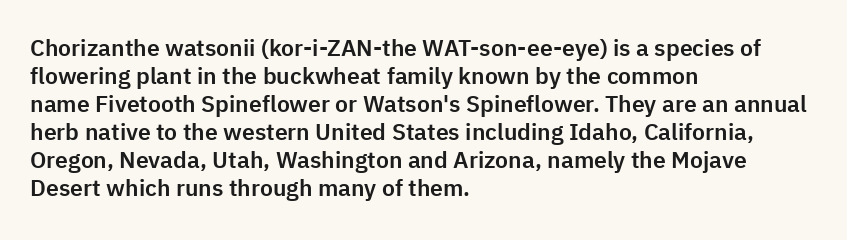
Q: Is the text italic (slanted)? A: No, it is upright.
Q: Is the text underlined? A: No.
Q: How is the paragraph aligned? A: Left-aligned.
Q: Is the spacing between letters normal or unusually wide? A: Normal.
